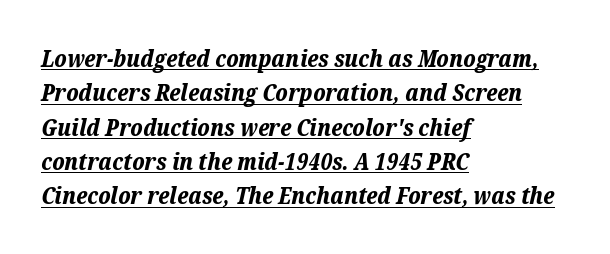
The image shows 24 px bold type, italic (leaning right); set left-aligned, normal line spacing (1.43x), normal letter spacing, underlined.
